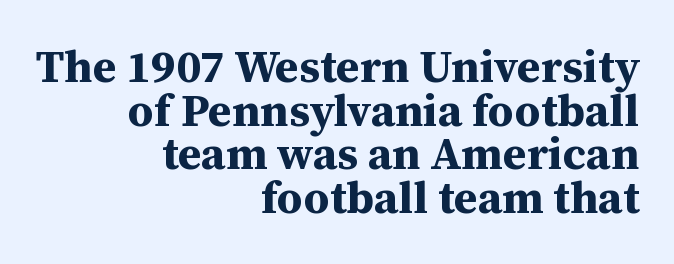
Q: Is the text bold? A: Yes.
Q: Is the text italic (slanted)? A: No, it is upright.
Q: Is the typeface a serif or a sans-serif typeface? A: Serif.
Q: Is the text underlined? A: No.
Q: How is the paragraph aligned? A: Right-aligned.
Q: Is the spacing between letters normal or unusually wide? A: Normal.
Q: Is the spacing between lines tight, normal or loose? A: Tight.
Q: Width (condensed, normal, or wide)? A: Normal.
Q: Stroke contrast? A: Medium.
Q: x-height? A: Medium.
Q: Monospaced? A: No.
